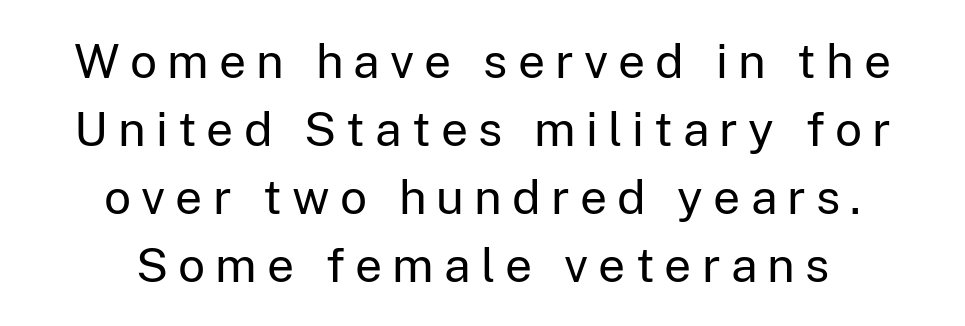
Rows of type keep a routine distance in the vertical direction. Typographically, this falls in the sans-serif category. Ascenders rise straight up at ninety degrees. Compared with typical body copy, the letter spacing here is much looser.
